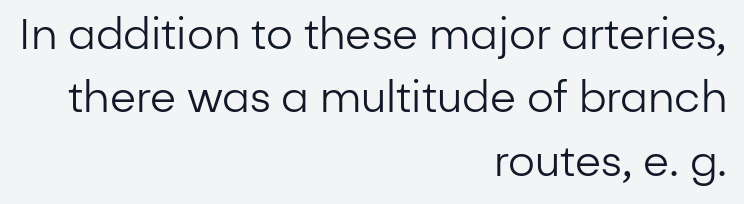
The image shows 42 px regular-weight sans-serif type, upright; set right-aligned, normal line spacing (1.51x), normal letter spacing, not underlined; low stroke contrast and a medium x-height.
